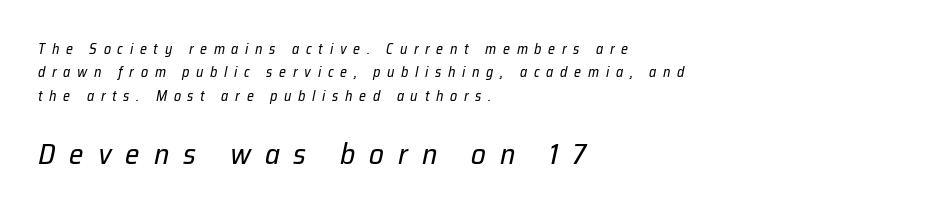
The words here are not underlined. The letters look calm and open, with moderate or lighter stems. These lines are set flush left with a ragged right edge. The specimen reads as italic at a glance. Leading matches the norm, producing a regular column.
